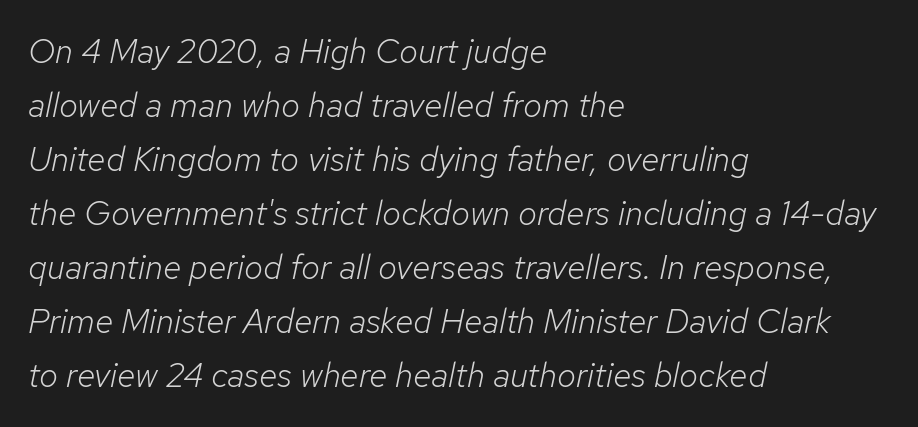
The image shows 34 px light type, italic (leaning right); set left-aligned, normal line spacing (1.59x), normal letter spacing, not underlined; low stroke contrast and a medium x-height.
